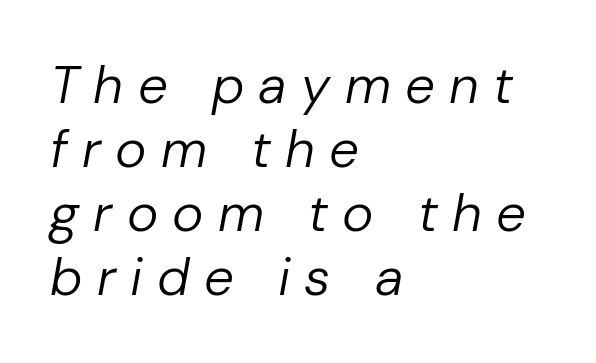
In CSS terms this would be text-align: left. Display-style spreading of the glyphs; the letterfit is very open. Think standard paragraph weight, or any step lighter than that. Do the characters align in a grid? No, the font is proportional. In terms of posture, this sample is oblique. The zone under the glyphs is completely vacant.
